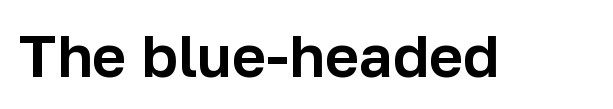
The horizontal fit of the characters is conventional and even. The face used here is proportionally spaced, like ordinary book or web type. To sum up the face: it is a sans, with no serifs. This is roman type, the default non-slanted kind. The area under the type is left untouched.
